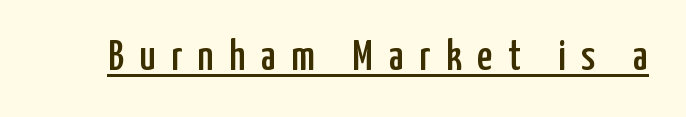
Q: Is the text italic (slanted)? A: No, it is upright.
Q: Is the typeface a serif or a sans-serif typeface? A: Sans-serif.
Q: Is the text underlined? A: Yes.
Q: Is the spacing between letters normal or unusually wide? A: Unusually wide.
Q: Width (condensed, normal, or wide)? A: Condensed.
Q: Stroke contrast? A: Low.
Q: x-height? A: Medium.
Q: Monospaced? A: No.
